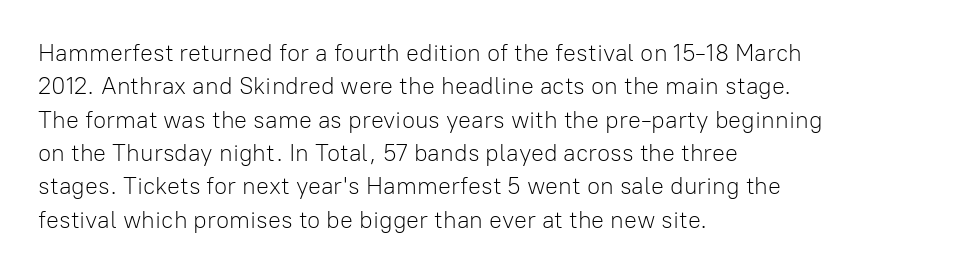
Q: Is the text bold? A: No.
Q: Is the text italic (slanted)? A: No, it is upright.
Q: Is the text underlined? A: No.
Q: How is the paragraph aligned? A: Left-aligned.
Q: Is the spacing between letters normal or unusually wide? A: Normal.
Q: Is the spacing between lines tight, normal or loose? A: Normal.
